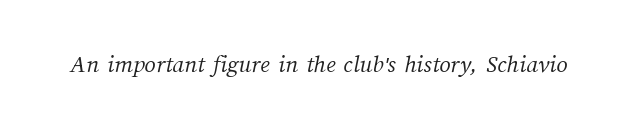
Q: Is the text bold? A: No.
Q: Is the text underlined? A: No.
Q: Is the spacing between letters normal or unusually wide? A: Normal.
